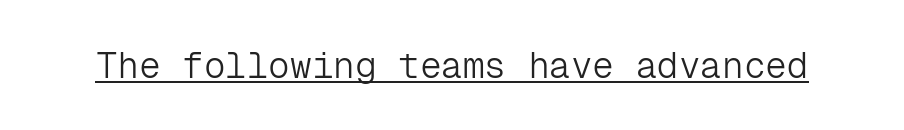
Q: Is the text bold? A: No.
Q: Is the text italic (slanted)? A: No, it is upright.
Q: Is the typeface a serif or a sans-serif typeface? A: Sans-serif.
Q: Is the text underlined? A: Yes.
Q: Is the spacing between letters normal or unusually wide? A: Normal.
Q: Width (condensed, normal, or wide)? A: Normal.
Q: Stroke contrast? A: Low.
Q: x-height? A: Medium.
Q: Monospaced? A: Yes.
